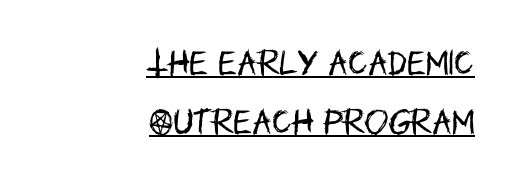
The image shows 29 px regular-weight, condensed sans-serif type, upright; set right-aligned, loose line spacing (2.02x), normal letter spacing, underlined; low stroke contrast and a large x-height.
